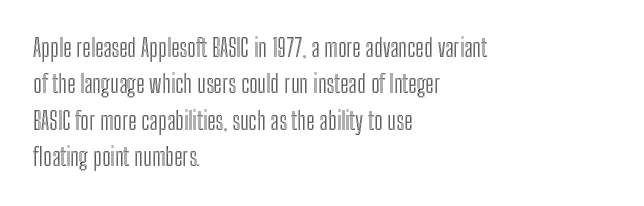
Q: Is the text italic (slanted)? A: No, it is upright.
Q: Is the text underlined? A: No.
Q: How is the paragraph aligned? A: Left-aligned.
Q: Is the spacing between letters normal or unusually wide? A: Normal.
Q: Is the spacing between lines tight, normal or loose? A: Normal.
